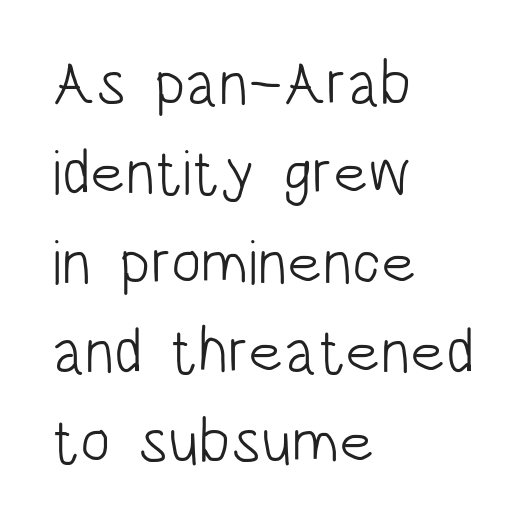
The image shows 63 px light, condensed sans-serif type, upright; set left-aligned, normal line spacing (1.42x), normal letter spacing, not underlined; low stroke contrast and a large x-height.
